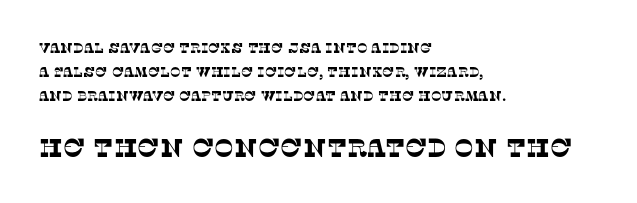
Q: Is the text underlined? A: No.
Q: How is the paragraph aligned? A: Left-aligned.
Q: Is the spacing between letters normal or unusually wide? A: Normal.
Q: Is the spacing between lines tight, normal or loose? A: Normal.
Q: Which block of text is set in a larger size, the first (top) or the second (bottom)? A: The second (bottom) one.
